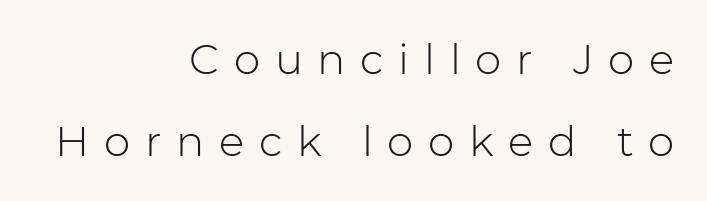
Q: Is the text bold? A: No.
Q: Is the text italic (slanted)? A: No, it is upright.
Q: Is the typeface a serif or a sans-serif typeface? A: Sans-serif.
Q: Is the text underlined? A: No.
Q: How is the paragraph aligned? A: Right-aligned.
Q: Is the spacing between letters normal or unusually wide? A: Unusually wide.
Q: Is the spacing between lines tight, normal or loose? A: Loose.
Q: Width (condensed, normal, or wide)? A: Normal.
Q: Stroke contrast? A: Low.
Q: x-height? A: Medium.
Q: Monospaced? A: No.
